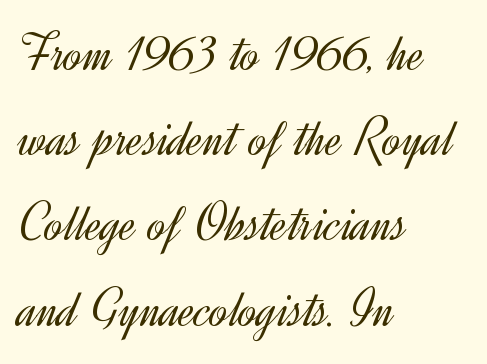
{"serif": "no", "bold": "no", "weight": "light", "width": "normal", "x_height": "small", "monospaced": "no", "underline": "no", "align": "left", "line_spacing": "normal", "line_spacing_ratio": 1.55, "letter_spacing": "normal", "letter_spacing_em": 0.0, "glyph_px": 55}
